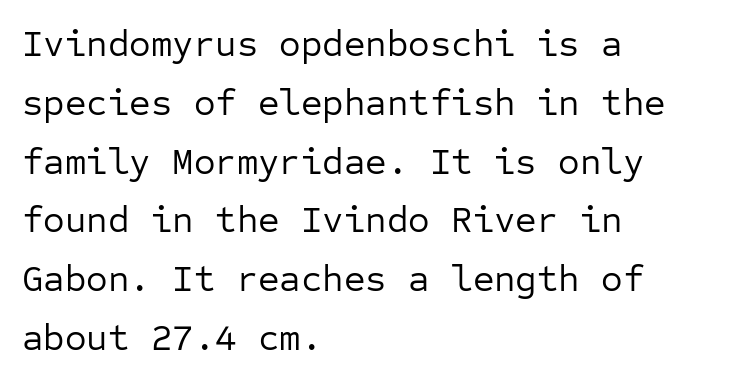
The image shows 37 px regular-weight sans-serif type, upright, monospaced; set left-aligned, normal line spacing (1.59x), normal letter spacing, not underlined; low stroke contrast and a medium x-height.
